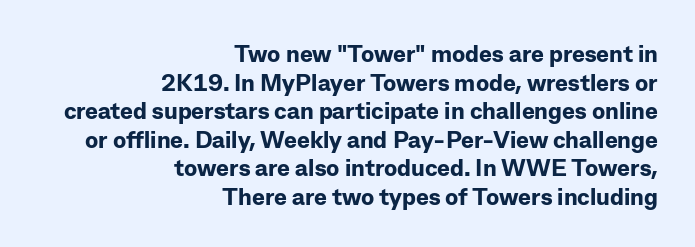
Only glyphs here, with clear space below each row. It's the straight-up-and-down kind of type. Set as a true bold cut, around the 700 mark. The horizontal fit of the characters is conventional and even.
